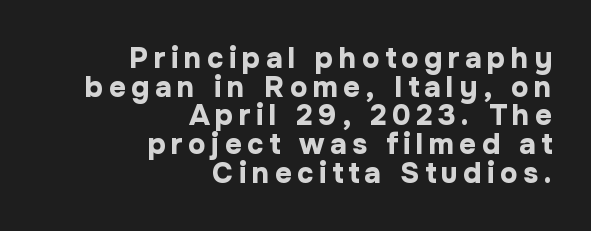
The image shows 29 px bold sans-serif type, upright; set right-aligned, tight line spacing (0.99x), not underlined; low stroke contrast and a medium x-height.
